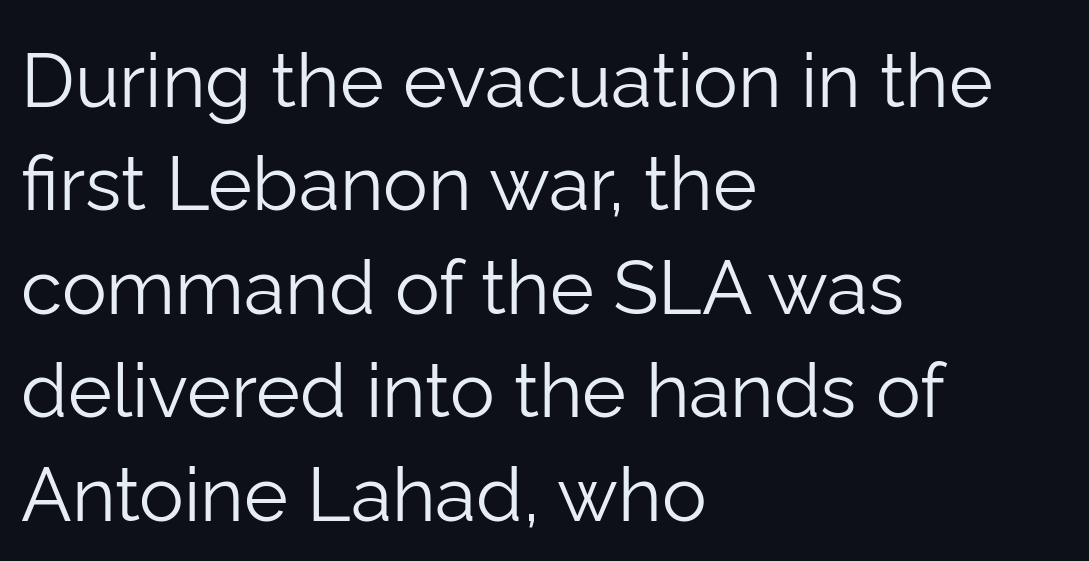
{"serif": "no", "italic": "no", "bold": "no", "weight": "light", "width": "normal", "stroke_contrast": "low", "x_height": "medium", "monospaced": "no", "underline": "no", "align": "left", "line_spacing": "normal", "line_spacing_ratio": 1.38, "letter_spacing": "normal", "letter_spacing_em": 0.0, "glyph_px": 75}
